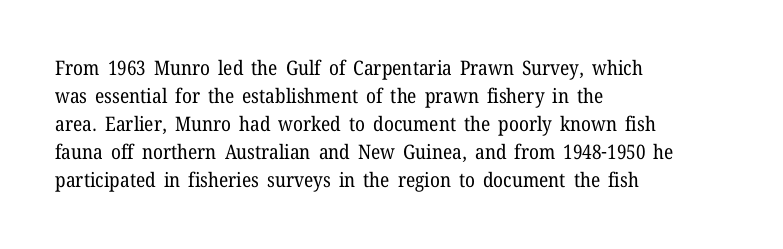
A roman cut, with each character standing at attention. Compared with a centered layout, this one pins lines to the left instead. Evenly set lines give the paragraph a standard silhouette. Heft: none added — not bold. The baseline area is clear.
